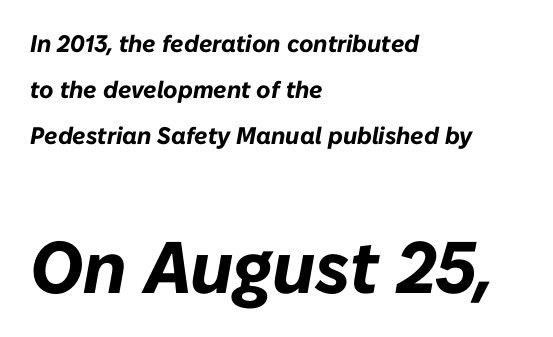
Q: Is the text bold? A: Yes.
Q: Is the text italic (slanted)? A: Yes, it leans right by about 10 degrees.
Q: Is the text underlined? A: No.
Q: How is the paragraph aligned? A: Left-aligned.
Q: Is the spacing between letters normal or unusually wide? A: Normal.
Q: Is the spacing between lines tight, normal or loose? A: Loose.
Q: Which block of text is set in a larger size, the first (top) or the second (bottom)? A: The second (bottom) one.
Q: Width (condensed, normal, or wide)? A: Normal.
Q: Stroke contrast? A: Low.
Q: x-height? A: Medium.
Q: Monospaced? A: No.
